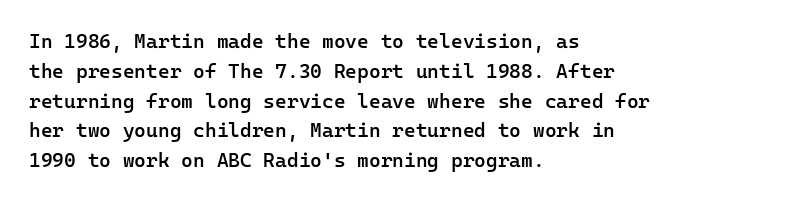
{"italic": "no", "bold": "semi", "underline": "no", "align": "left", "line_spacing": "normal", "line_spacing_ratio": 1.49, "letter_spacing": "normal", "letter_spacing_em": 0.0, "glyph_px": 20}
